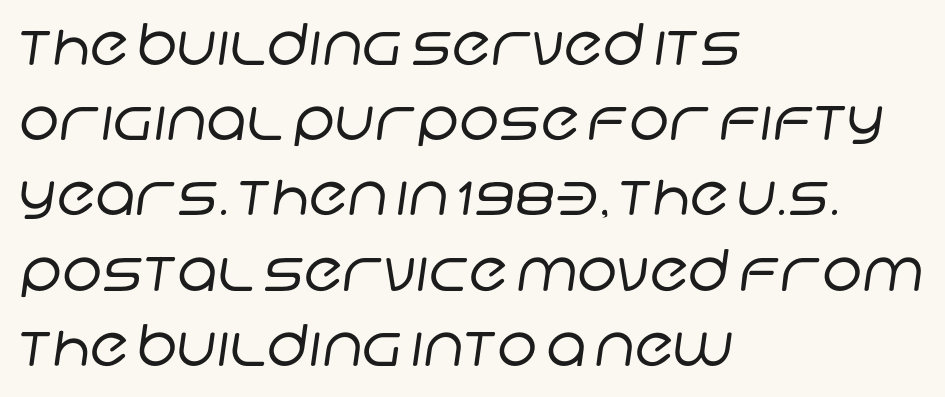
{"serif": "no", "bold": "no", "weight": "regular", "width": "normal", "stroke_contrast": "low", "x_height": "large", "monospaced": "no", "underline": "no", "align": "left", "line_spacing": "normal", "line_spacing_ratio": 1.32, "letter_spacing": "normal", "letter_spacing_em": 0.0, "glyph_px": 57}
